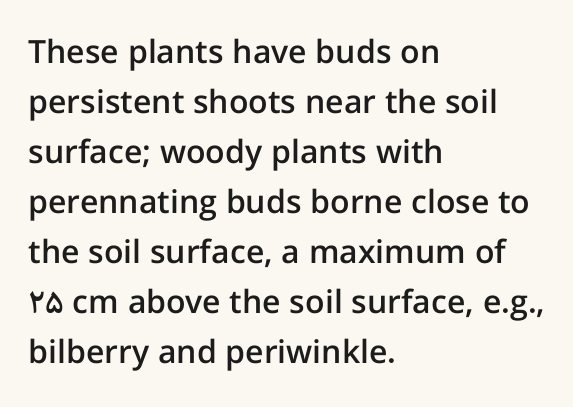
Quick note: underline off. Between one letter and the next there's only the usual sliver of space. Which margin do the lines hug? The left one — the right edge is uneven. These lines sit exactly where default settings would place them. Is this a fixed-width face? No — the glyphs have proportional, varying widths. Does the weight exceed regular? Yes, but only to semibold.
